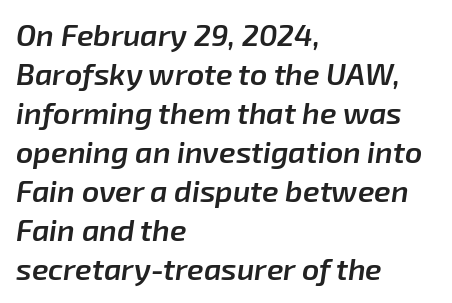
{"italic": "yes", "lean": "right", "slant_degrees": 8, "bold": "semi", "weight": "semibold", "width": "normal", "stroke_contrast": "low", "x_height": "medium", "monospaced": "no", "underline": "no", "align": "left", "line_spacing": "normal", "line_spacing_ratio": 1.3, "letter_spacing": "normal", "letter_spacing_em": 0.0, "glyph_px": 30}
